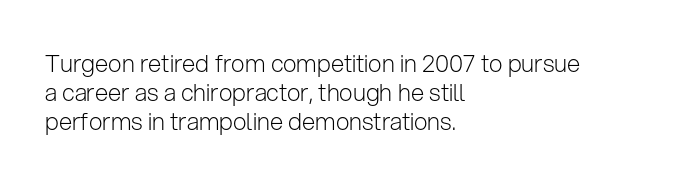
Q: Is the text bold? A: No.
Q: Is the text italic (slanted)? A: No, it is upright.
Q: Is the text underlined? A: No.
Q: How is the paragraph aligned? A: Left-aligned.
Q: Is the spacing between letters normal or unusually wide? A: Normal.
